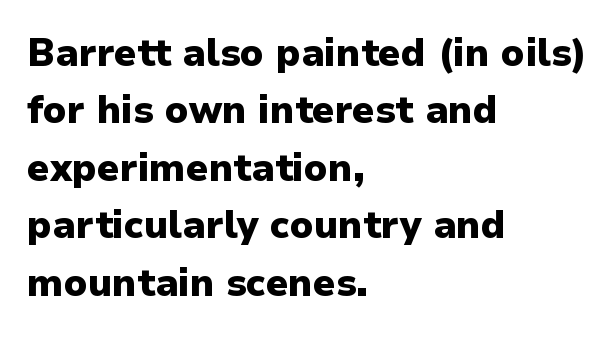
{"serif": "no", "italic": "no", "bold": "yes", "weight": "heavy", "width": "normal", "stroke_contrast": "low", "x_height": "medium", "monospaced": "no", "underline": "no", "align": "left", "line_spacing": "normal", "line_spacing_ratio": 1.51, "letter_spacing": "normal", "letter_spacing_em": 0.0, "glyph_px": 38}
